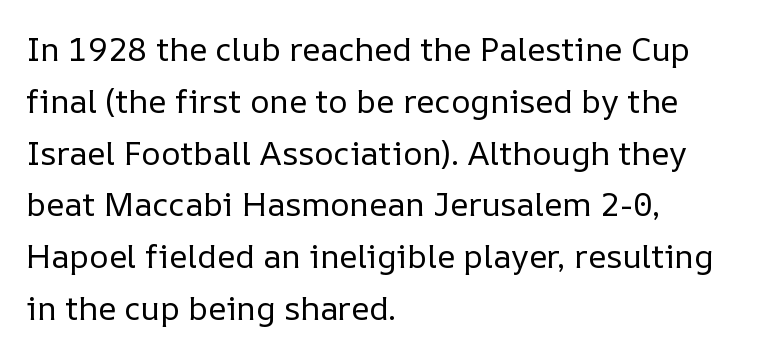
The image shows 33 px regular-weight type, upright; set left-aligned, normal line spacing (1.57x), normal letter spacing, not underlined; low stroke contrast and a medium x-height.
